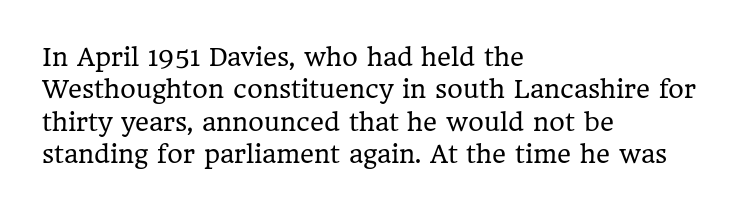
The typesetter chose a ragged-right arrangement here. In terms of letterspacing, this is plain default setting. Descenders hang freely into open space. A typesetter would call this leading conventional body-copy spacing. Stems and bowls with no extra thickness — not bold.
